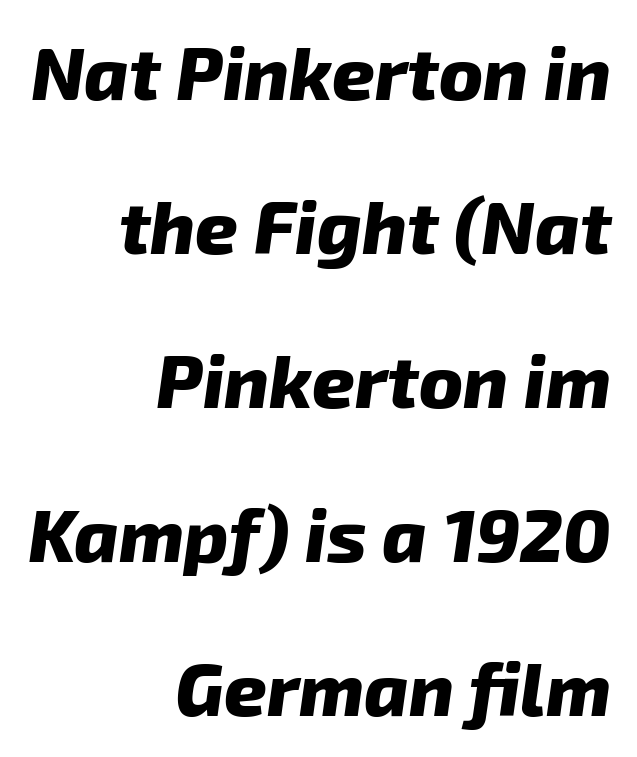
{"italic": "yes", "lean": "right", "slant_degrees": 8, "bold": "yes", "weight": "heavy", "width": "normal", "stroke_contrast": "low", "x_height": "medium", "monospaced": "no", "underline": "no", "align": "right", "line_spacing": "loose", "line_spacing_ratio": 2.08, "letter_spacing": "normal", "letter_spacing_em": 0.0, "glyph_px": 74}
